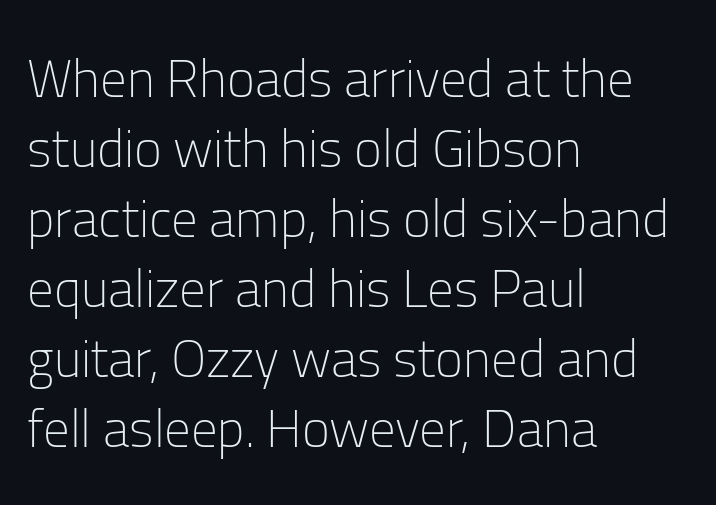
{"serif": "no", "italic": "no", "bold": "no", "weight": "light", "width": "normal", "stroke_contrast": "low", "x_height": "medium", "monospaced": "no", "underline": "no", "align": "left", "line_spacing": "normal", "line_spacing_ratio": 1.32, "letter_spacing": "normal", "letter_spacing_em": 0.0, "glyph_px": 53}
